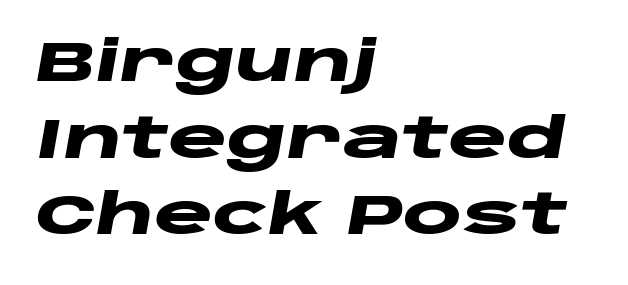
The image shows 56 px heavy, wide type, italic (leaning right); set left-aligned, normal line spacing (1.37x), normal letter spacing, not underlined; low stroke contrast and a large x-height.
